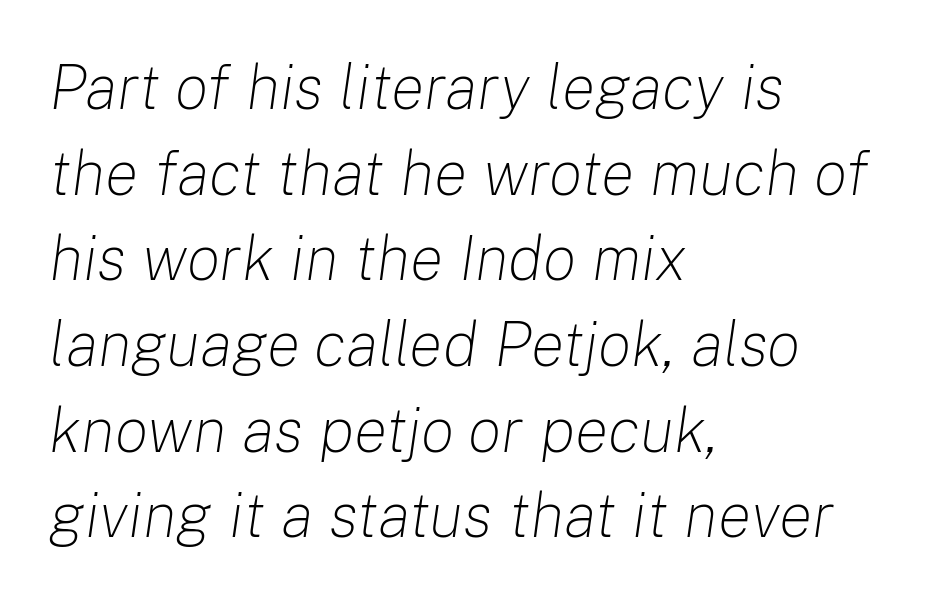
The rag falls on the right side of this text block. The letterforms sit at book weight or below. Characters follow at the spacing the type designer built in. Underline: absent. The vertical gap from one line to the next is medium. The font's italic variant was chosen for this text.
